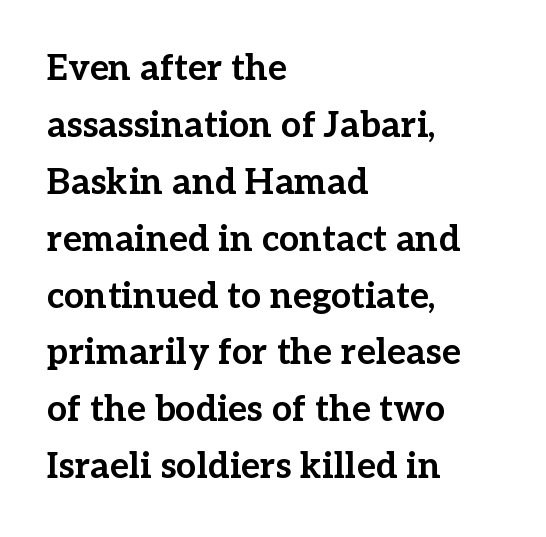
The image shows 36 px bold serif type, upright; set left-aligned, normal line spacing (1.58x), normal letter spacing, not underlined; low stroke contrast and a medium x-height.
